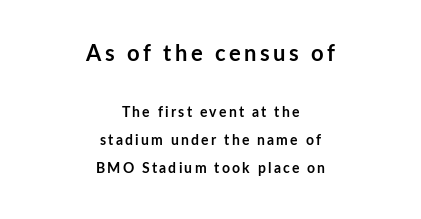
{"italic": "no", "bold": "yes", "underline": "no", "align": "center", "line_spacing": "loose", "line_spacing_ratio": 2.0, "larger_block": "first", "size_ratio": 1.57, "glyph_px": 22}
